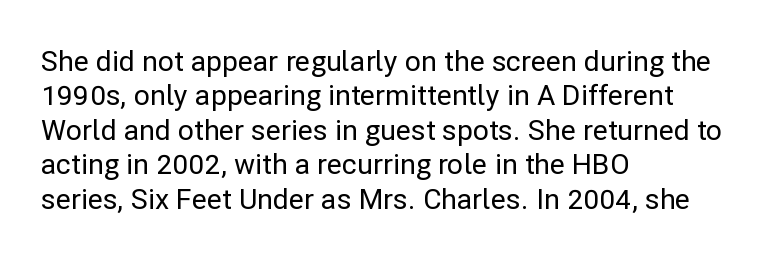
Compared with typical body copy, the letter spacing here is the same. The rendering shows plain stroke endings on the letterforms — a sans-serif design. You could not count columns in this text — the font is proportionally spaced. The compositor pushed each line to the left boundary. Upright lettering throughout. Quick note: underline off.
